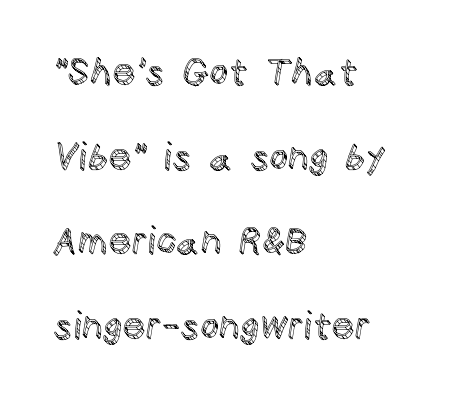
Q: Is the text italic (slanted)? A: Yes.
Q: Is the text underlined? A: No.
Q: How is the paragraph aligned? A: Left-aligned.
Q: Is the spacing between letters normal or unusually wide? A: Normal.
Q: Is the spacing between lines tight, normal or loose? A: Loose.
Q: Width (condensed, normal, or wide)? A: Normal.
Q: x-height? A: Large.
Q: Monospaced? A: No.
